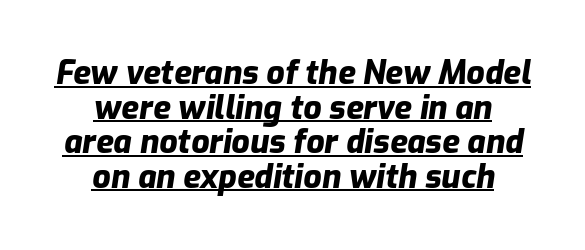
{"italic": "yes", "lean": "right", "slant_degrees": 9, "bold": "yes", "weight": "heavy", "width": "normal", "stroke_contrast": "low", "x_height": "medium", "monospaced": "no", "underline": "yes", "align": "center", "line_spacing": "tight", "line_spacing_ratio": 1.08, "letter_spacing": "normal", "letter_spacing_em": 0.0, "glyph_px": 32}
